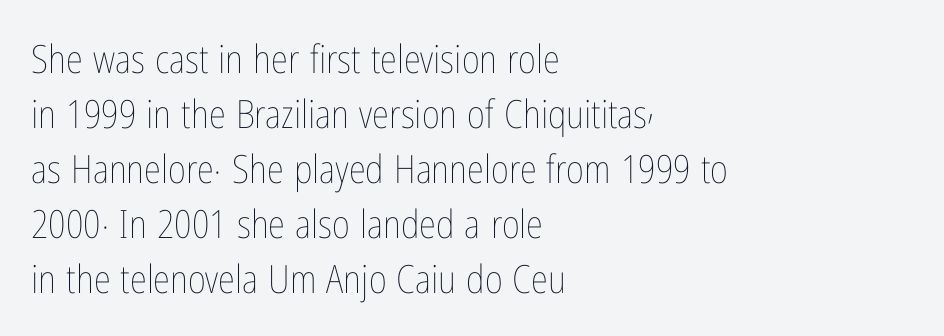
Q: Is the text bold? A: No.
Q: Is the text italic (slanted)? A: No, it is upright.
Q: Is the text underlined? A: No.
Q: How is the paragraph aligned? A: Left-aligned.
Q: Is the spacing between letters normal or unusually wide? A: Normal.
Q: Is the spacing between lines tight, normal or loose? A: Normal.
Q: Width (condensed, normal, or wide)? A: Condensed.
Q: Stroke contrast? A: Low.
Q: x-height? A: Medium.
Q: Monospaced? A: No.
